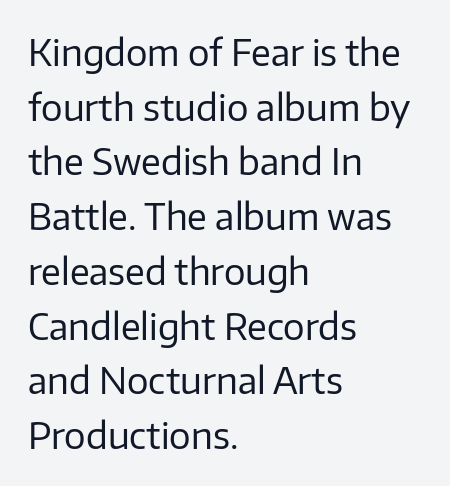
{"serif": "no", "italic": "no", "bold": "no", "weight": "regular", "width": "normal", "stroke_contrast": "low", "x_height": "medium", "monospaced": "no", "underline": "no", "align": "left", "line_spacing": "normal", "line_spacing_ratio": 1.52, "letter_spacing": "normal", "letter_spacing_em": 0.0, "glyph_px": 36}
